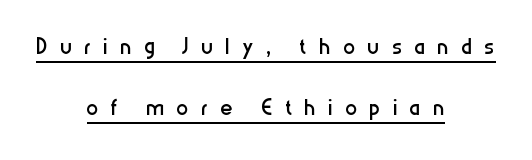
{"serif": "no", "italic": "no", "bold": "no", "weight": "regular", "width": "condensed", "stroke_contrast": "low", "x_height": "medium", "monospaced": "no", "underline": "yes", "align": "center", "line_spacing": "loose", "line_spacing_ratio": 2.02, "letter_spacing": "wide", "letter_spacing_em": 0.42, "glyph_px": 30}
